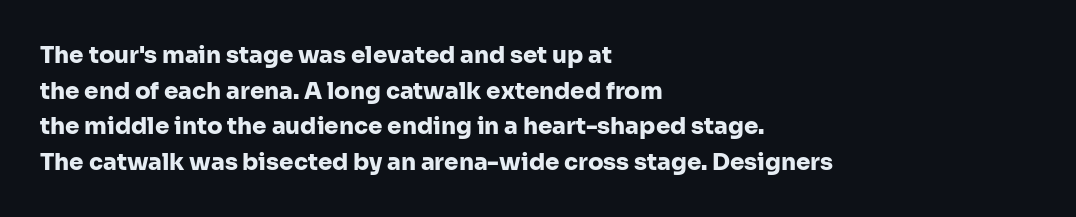
Q: Is the text bold? A: Yes.
Q: Is the text italic (slanted)? A: No, it is upright.
Q: Is the text underlined? A: No.
Q: How is the paragraph aligned? A: Left-aligned.
Q: Is the spacing between letters normal or unusually wide? A: Normal.
Q: Is the spacing between lines tight, normal or loose? A: Normal.
